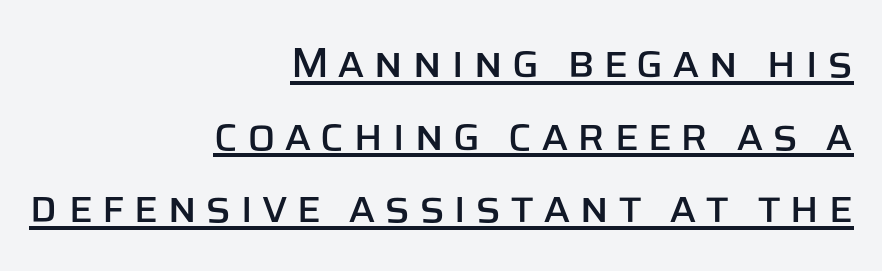
The image shows 42 px sans-serif type, upright; set right-aligned, line spacing 1.73x, unusually wide letter spacing (+0.2 em), underlined; low stroke contrast and a large x-height.
